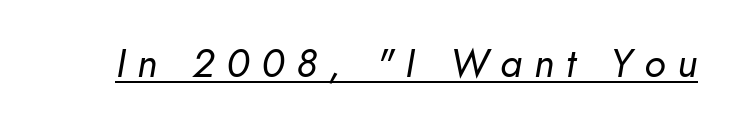
Italic: yes, the glyphs are oblique. Students, note that the glyphs here are deliberately spaced far apart. Do the characters align in a grid? No, the font is proportional. Underline: present. The characters are drawn with everyday or finer stroke widths.
